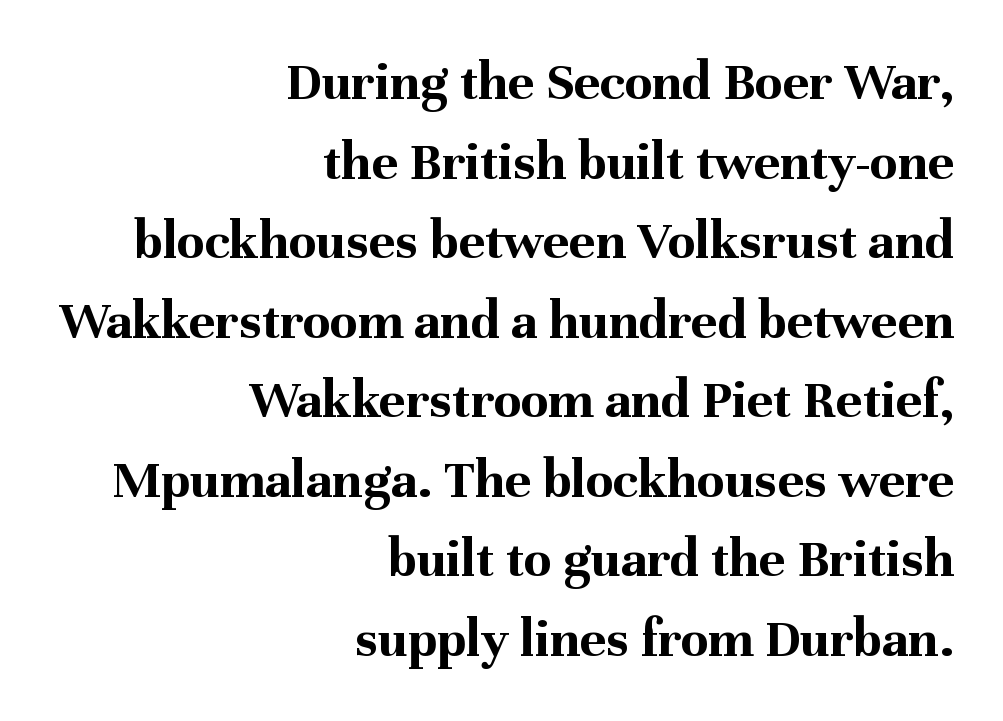
Serifs: yes, visible at the terminals of the letterforms. Tall strokes in this sample are plumb rather than angled. Look at the tracking — it's just the regular setting, nothing added. Note the varied advance widths — an 'i' is clearly narrower than an 'm'. Only glyphs here, with clear space below each row. Every row of glyphs terminates at an identical x-position on the right.
